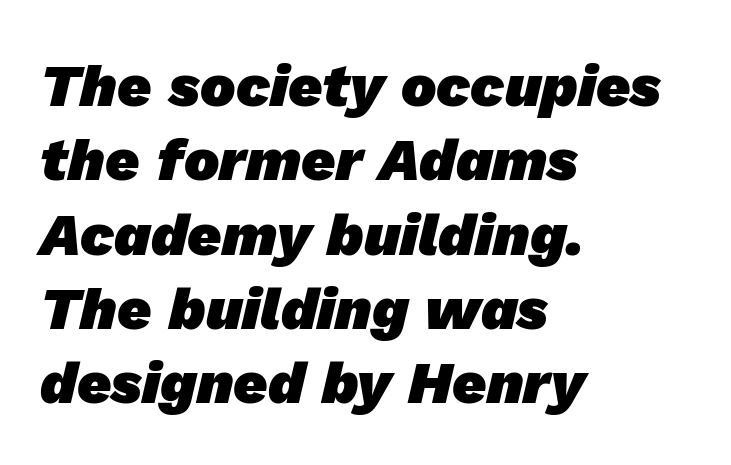
Each line starts at the same left margin while the right side varies. The space between consecutive lines is moderate. The letterforms sit shoulder to shoulder at normal distance. Spacing verdict: proportional, widths tailored to each character. On the weight axis this lands at bold, roughly 700. This is sans-serif lettering, the kind often seen on screens and signage.
